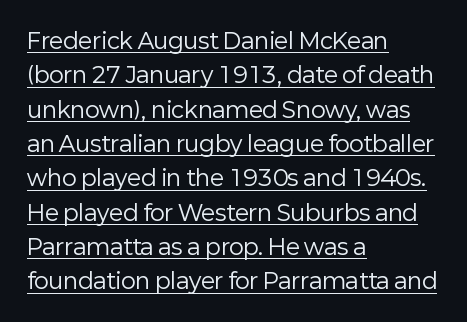
{"italic": "no", "bold": "no", "underline": "yes", "align": "left", "line_spacing": "normal", "line_spacing_ratio": 1.56, "letter_spacing": "normal", "letter_spacing_em": 0.0, "glyph_px": 22}
